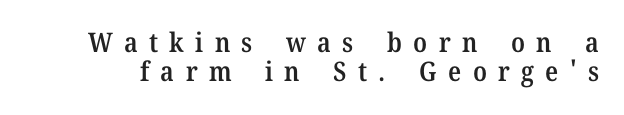
The image shows 27 px text type, upright; set tight line spacing (1.07x), unusually wide letter spacing (+0.42 em), not underlined.
